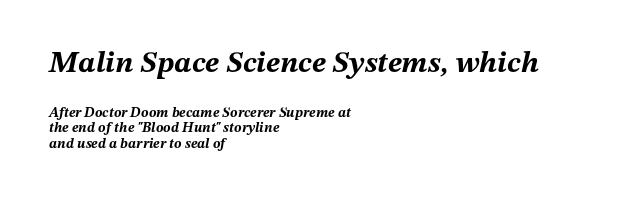
The face used here is proportionally spaced, like ordinary book or web type. Vertical spacing — tight. What stands out about the letter spacing? Nothing — it is the standard amount. Posture: slanted. Heavy-handed strokes throughout: this text is bold. Leftover space on each line is placed entirely after the last word.
